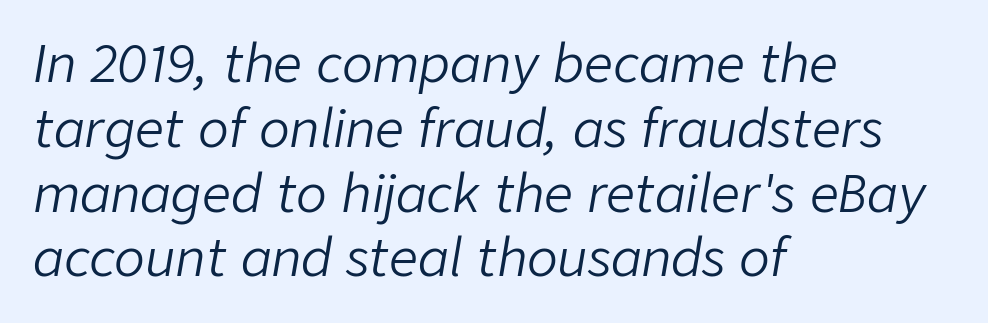
{"italic": "yes", "lean": "right", "slant_degrees": 9, "bold": "no", "weight": "light", "width": "normal", "stroke_contrast": "low", "x_height": "medium", "monospaced": "no", "underline": "no", "align": "left", "line_spacing": "normal", "line_spacing_ratio": 1.27, "letter_spacing": "normal", "letter_spacing_em": 0.0, "glyph_px": 51}
